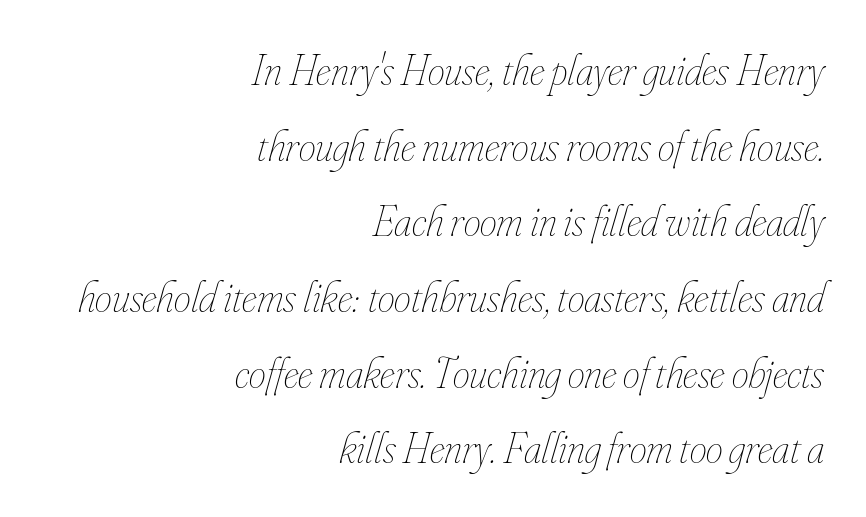
The image shows 43 px thin, condensed type, italic (leaning right); set right-aligned, line spacing 1.76x, normal letter spacing, not underlined; low stroke contrast and a small x-height.
